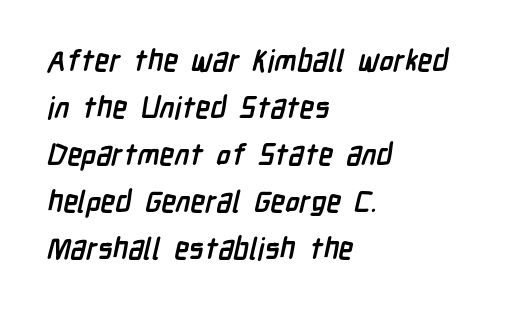
The lines are quadded left. The letters are bold, with thick, heavy strokes. A typesetter would call this proportional, since set widths differ per character. Tracking here is standard; glyphs follow each other at the usual distance. Classification — sans serif. Lines of text with bare space underneath.
